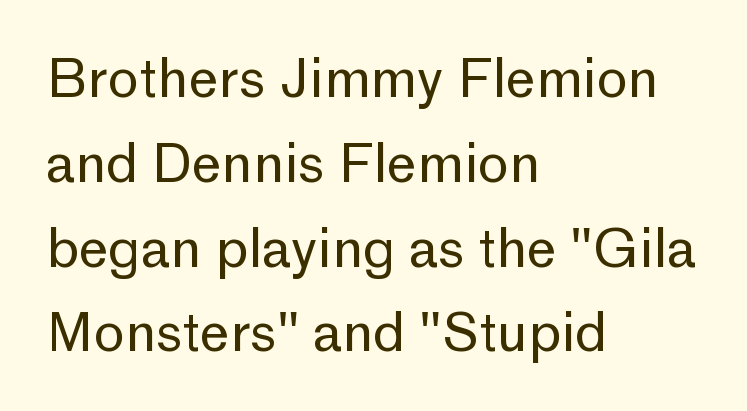
Q: Is the text bold? A: No.
Q: Is the text italic (slanted)? A: No, it is upright.
Q: Is the typeface a serif or a sans-serif typeface? A: Sans-serif.
Q: Is the text underlined? A: No.
Q: How is the paragraph aligned? A: Left-aligned.
Q: Is the spacing between letters normal or unusually wide? A: Normal.
Q: Is the spacing between lines tight, normal or loose? A: Normal.
Q: Width (condensed, normal, or wide)? A: Normal.
Q: Stroke contrast? A: Low.
Q: x-height? A: Medium.
Q: Monospaced? A: No.
